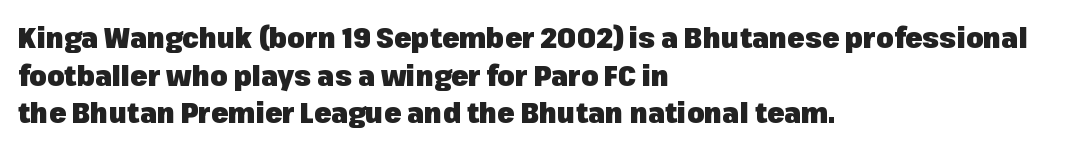
The image shows 28 px heavy sans-serif type, upright; set left-aligned, normal line spacing (1.34x), normal letter spacing, not underlined; low stroke contrast and a medium x-height.
